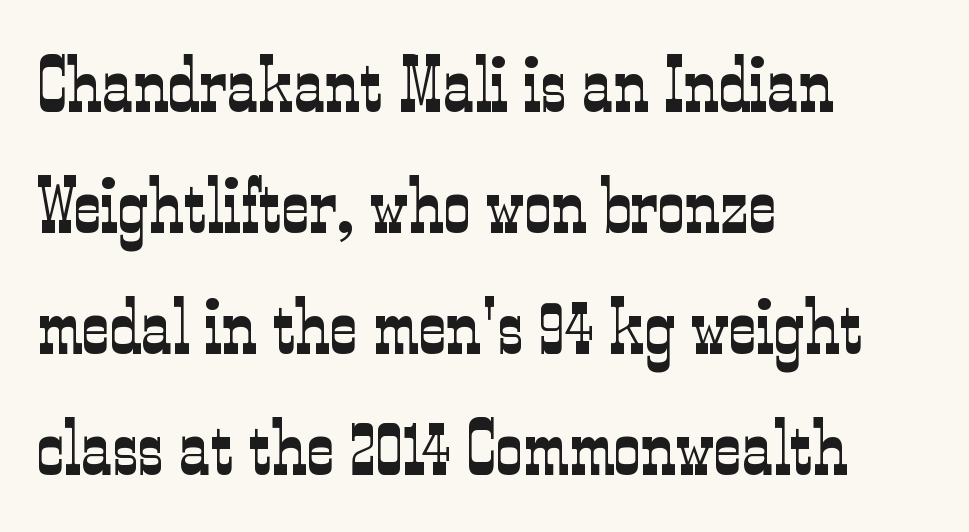
Q: Is the text bold? A: No.
Q: Is the text italic (slanted)? A: No, it is upright.
Q: Is the typeface a serif or a sans-serif typeface? A: Serif.
Q: Is the text underlined? A: No.
Q: How is the paragraph aligned? A: Left-aligned.
Q: Is the spacing between letters normal or unusually wide? A: Normal.
Q: Is the spacing between lines tight, normal or loose? A: Normal.
Q: Width (condensed, normal, or wide)? A: Condensed.
Q: Stroke contrast? A: Low.
Q: x-height? A: Medium.
Q: Monospaced? A: No.
